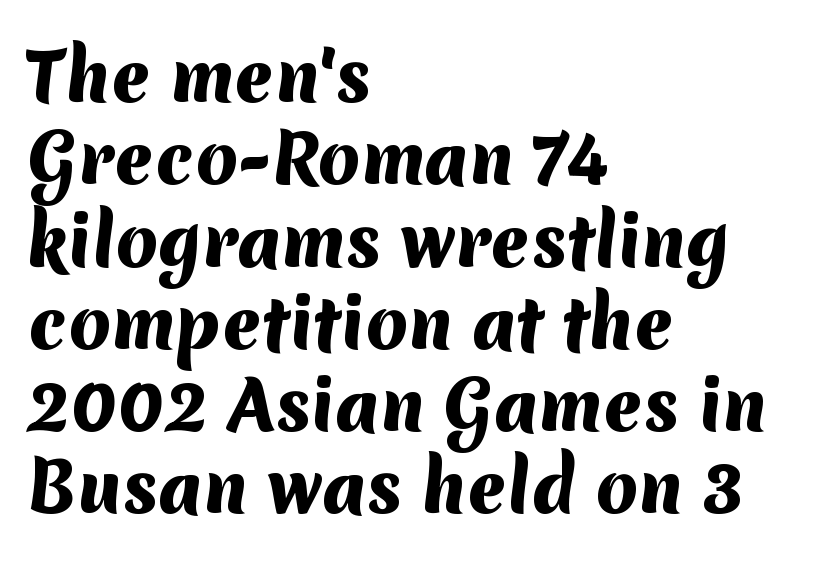
{"serif": "no", "bold": "yes", "weight": "heavy", "width": "normal", "stroke_contrast": "medium", "x_height": "medium", "monospaced": "no", "underline": "no", "align": "left", "line_spacing_ratio": 1.21, "letter_spacing": "normal", "letter_spacing_em": 0.0, "glyph_px": 68}
